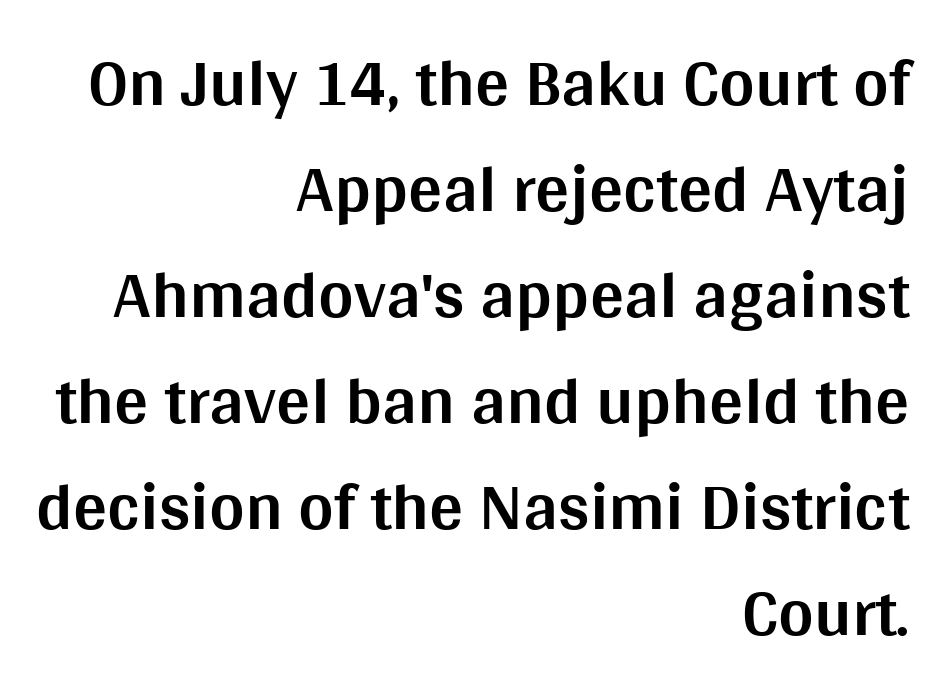
{"serif": "no", "italic": "no", "bold": "yes", "weight": "bold", "width": "normal", "stroke_contrast": "medium", "x_height": "large", "monospaced": "no", "underline": "no", "align": "right", "line_spacing": "normal", "line_spacing_ratio": 1.56, "letter_spacing": "normal", "letter_spacing_em": 0.0, "glyph_px": 68}
